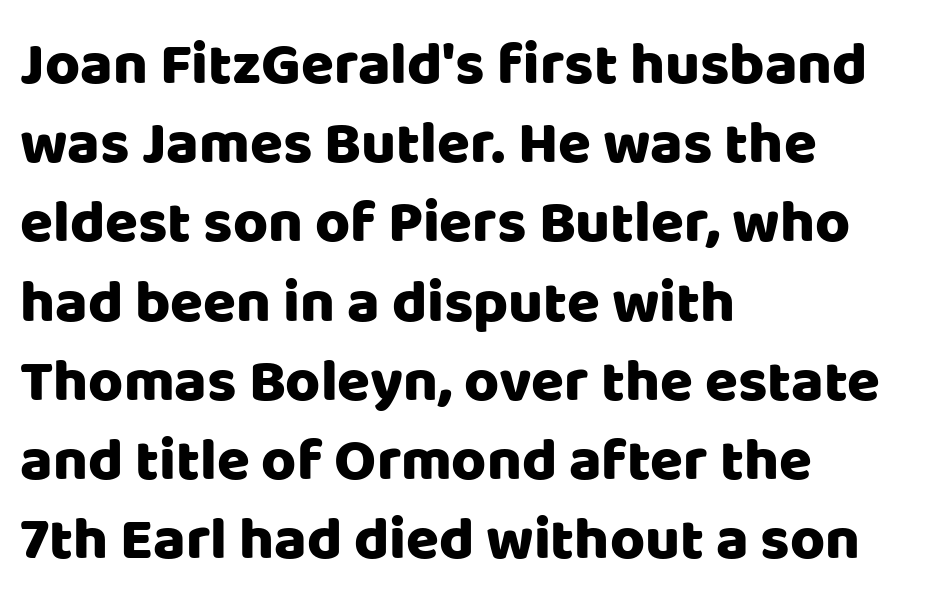
{"serif": "no", "italic": "no", "width": "normal", "stroke_contrast": "low", "x_height": "large", "monospaced": "no", "underline": "no", "align": "left", "line_spacing": "normal", "line_spacing_ratio": 1.32, "letter_spacing": "normal", "letter_spacing_em": 0.0, "glyph_px": 60}
